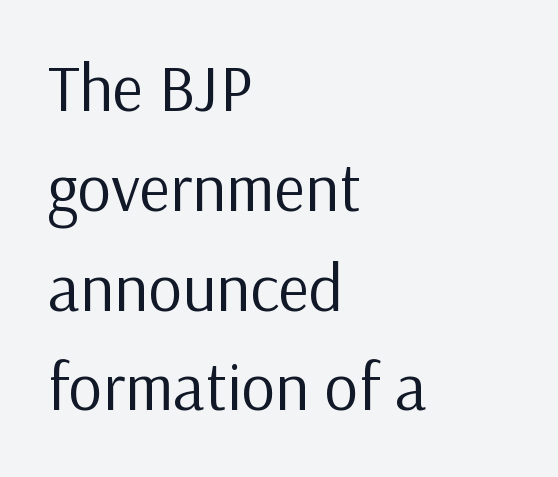
{"serif": "no", "italic": "no", "bold": "no", "weight": "regular", "width": "normal", "stroke_contrast": "low", "x_height": "medium", "monospaced": "no", "underline": "no", "align": "left", "line_spacing": "normal", "line_spacing_ratio": 1.49, "letter_spacing": "normal", "letter_spacing_em": 0.0, "glyph_px": 67}
